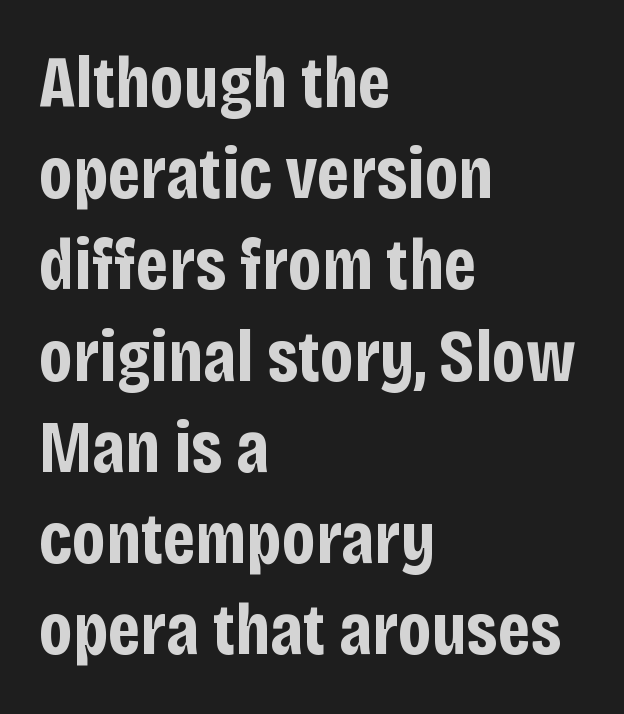
Q: Is the text bold? A: Yes.
Q: Is the text italic (slanted)? A: No, it is upright.
Q: Is the typeface a serif or a sans-serif typeface? A: Sans-serif.
Q: Is the text underlined? A: No.
Q: How is the paragraph aligned? A: Left-aligned.
Q: Is the spacing between letters normal or unusually wide? A: Normal.
Q: Is the spacing between lines tight, normal or loose? A: Normal.
Q: Width (condensed, normal, or wide)? A: Condensed.
Q: Stroke contrast? A: Low.
Q: x-height? A: Large.
Q: Monospaced? A: No.
